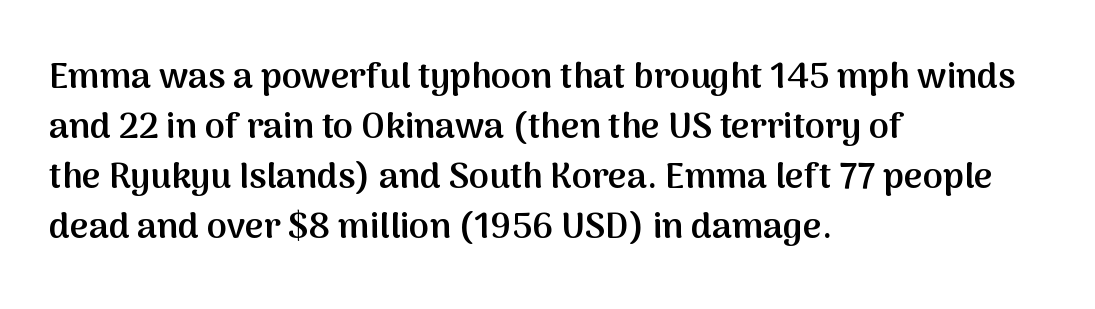
The ragged edge is on the right, which tells us the setting is flush left. Character widths vary here, with narrow letters taking less room than wide ones. If you measured baseline to baseline, you'd find a middling distance. I'd call this a sans setting — the letters go barefoot. No word sits above an underline.
